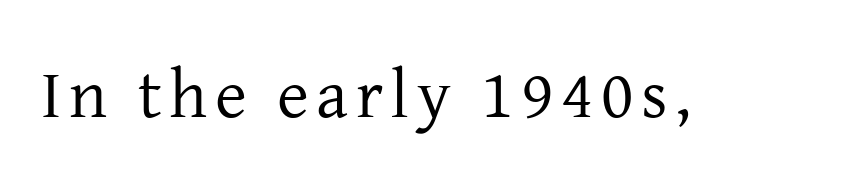
Nothing heavy about these letters — not bold at all. This rendering features lettering with no underline. Looks like regular typesetting: each glyph gets only the width it needs. Regarding serifs, this sample has them. The letters stand upright; this is a roman face.
